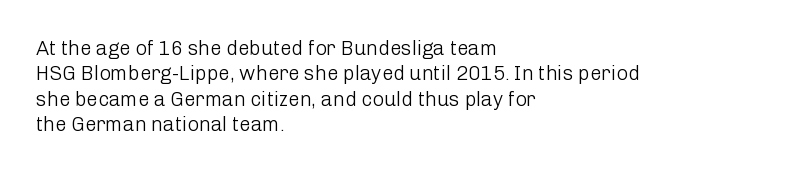
The rows are spaced the way most documents space them. Weight: in the light-to-regular range. Each word holds together tightly as a unit, with standard inter-letter gaps. Nobody drew a line under any word here.
